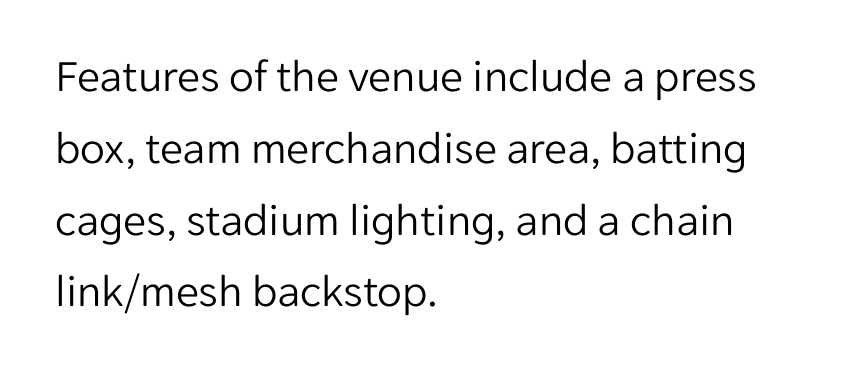
{"serif": "no", "italic": "no", "bold": "no", "weight": "light", "width": "normal", "stroke_contrast": "low", "x_height": "medium", "monospaced": "no", "underline": "no", "align": "left", "line_spacing": "normal", "line_spacing_ratio": 1.56, "letter_spacing": "normal", "letter_spacing_em": 0.0, "glyph_px": 46}
